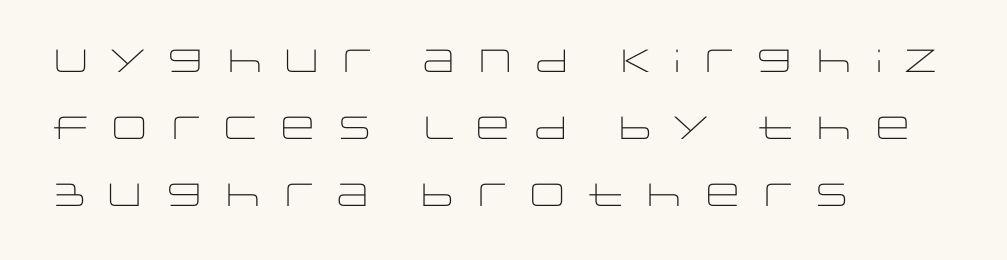
{"serif": "no", "italic": "no", "bold": "no", "weight": "light", "width": "wide", "stroke_contrast": "low", "x_height": "large", "monospaced": "no", "underline": "no", "align": "left", "line_spacing": "loose", "line_spacing_ratio": 2.1, "letter_spacing": "wide", "letter_spacing_em": 0.3, "glyph_px": 32}
